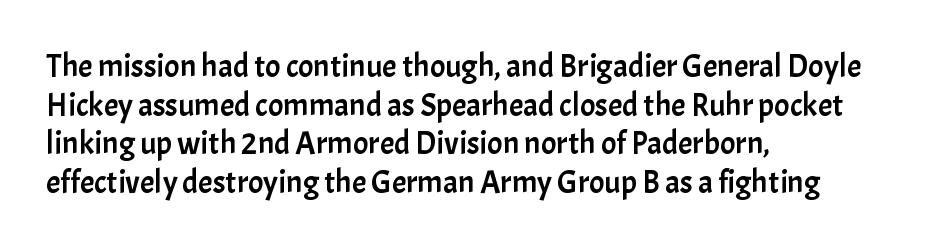
The image shows 32 px sans-serif type, upright; set left-aligned, line spacing 1.21x, normal letter spacing, not underlined; low stroke contrast and a medium x-height.
